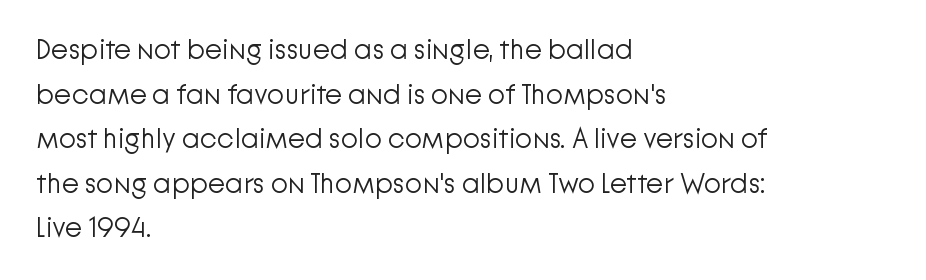
One glance says typical: line gaps are just what's usual. Layout note: lines flush left. I'd call this a sans setting — the letters go barefoot. Check the space under the baseline: it is left empty.
